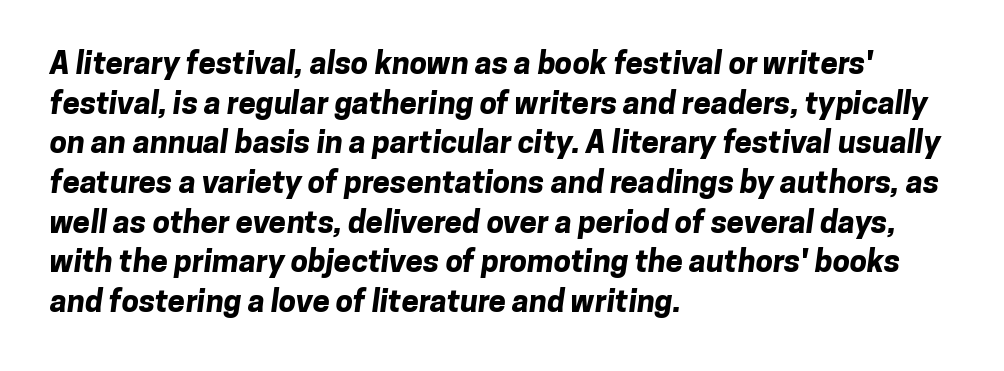
The image shows 31 px bold sans-serif type; set left-aligned, normal line spacing (1.28x), normal letter spacing, not underlined; low stroke contrast and a medium x-height.
